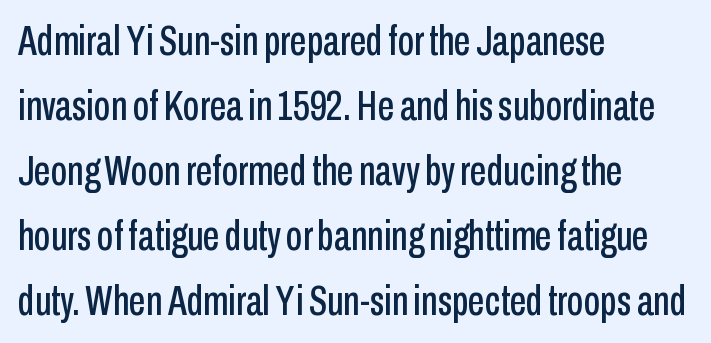
Descenders are the only things crossing below the line. Typeset ragged right — the left edge is the straight one. In terms of leading, this rendering sits right in the middle. The font's upright variant was chosen for this text.
